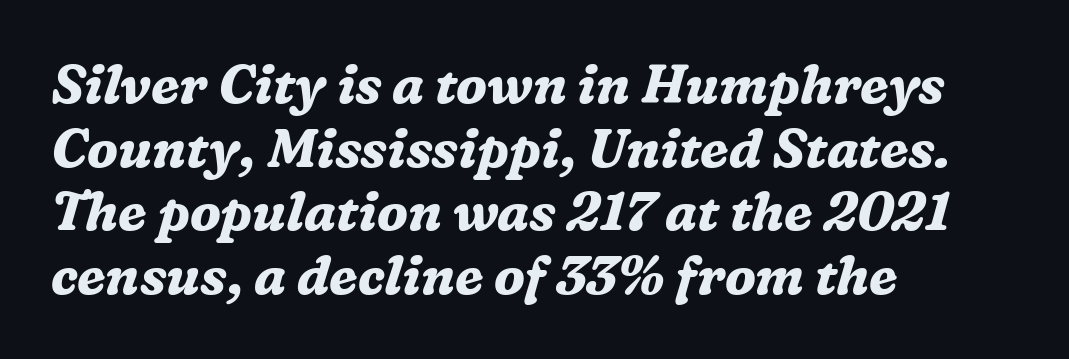
The image shows 53 px bold serif type, italic (leaning right); set left-aligned, line spacing 1.2x, normal letter spacing, not underlined; medium stroke contrast and a medium x-height.
